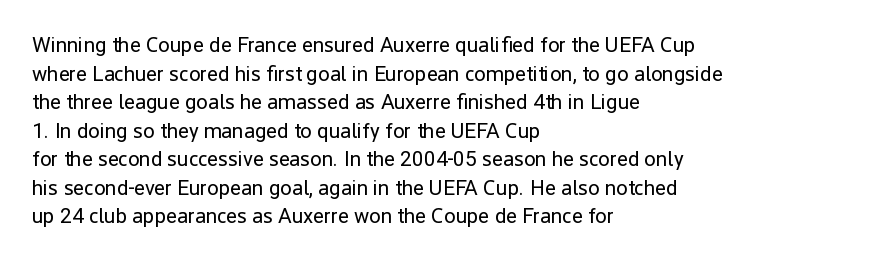
The image shows 21 px text type, upright; set left-aligned, normal line spacing (1.36x), normal letter spacing, not underlined.
